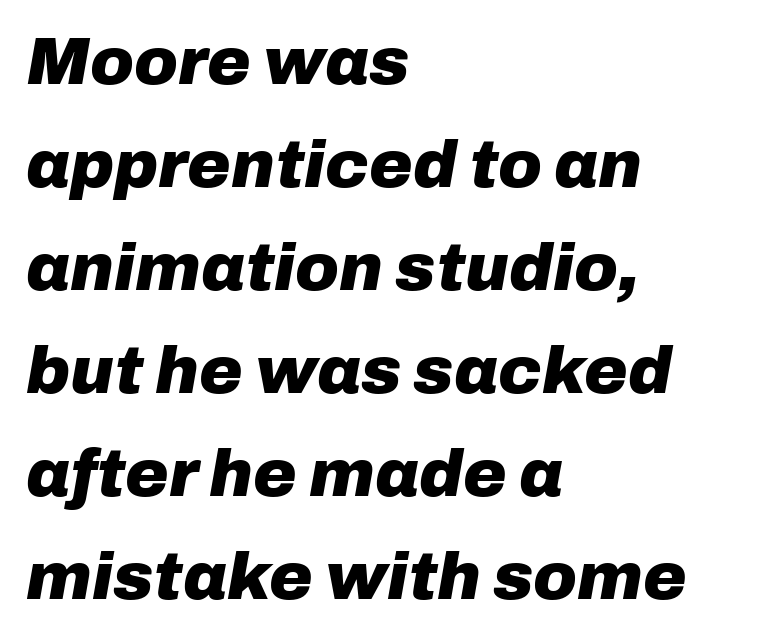
The image shows 66 px heavy type, italic (leaning right); set left-aligned, normal line spacing (1.56x), normal letter spacing, not underlined; low stroke contrast and a medium x-height.
